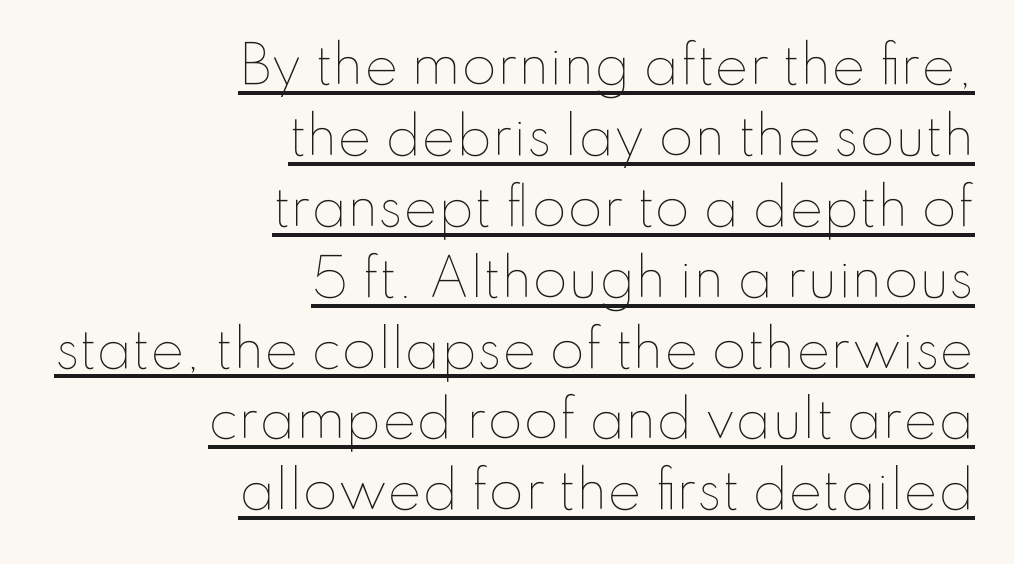
Q: Is the text bold? A: No.
Q: Is the text italic (slanted)? A: No, it is upright.
Q: Is the text underlined? A: Yes.
Q: How is the paragraph aligned? A: Right-aligned.
Q: Is the spacing between letters normal or unusually wide? A: Normal.
Q: Is the spacing between lines tight, normal or loose? A: Normal.
Q: Width (condensed, normal, or wide)? A: Normal.
Q: Stroke contrast? A: Low.
Q: x-height? A: Small.
Q: Monospaced? A: No.
